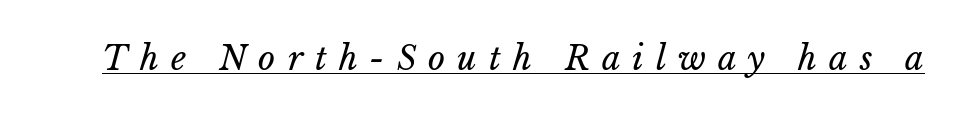
The image shows 33 px regular-weight type, italic (leaning right); set unusually wide letter spacing (+0.36 em), underlined; low stroke contrast and a medium x-height.
